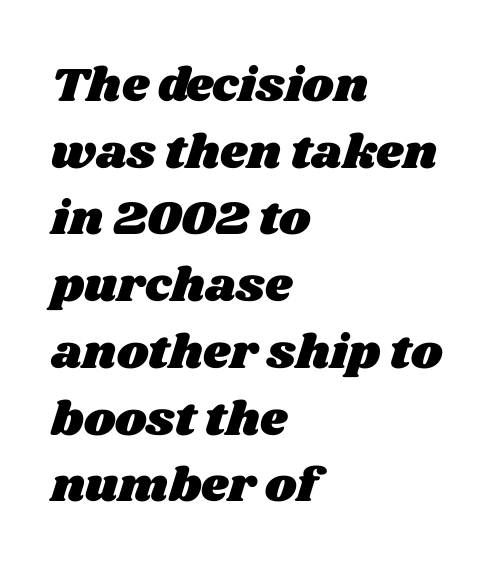
The image shows 48 px wide type; set left-aligned, normal line spacing (1.39x), normal letter spacing, not underlined; medium stroke contrast and a large x-height.
